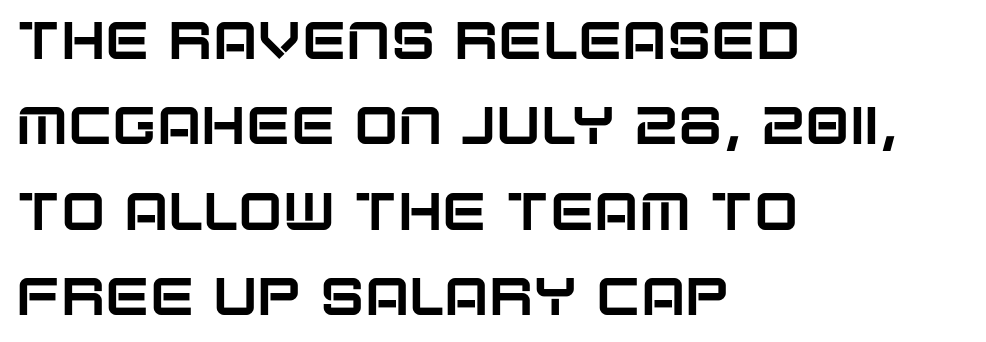
Q: Is the text italic (slanted)? A: No, it is upright.
Q: Is the typeface a serif or a sans-serif typeface? A: Sans-serif.
Q: Is the text underlined? A: No.
Q: How is the paragraph aligned? A: Left-aligned.
Q: Is the spacing between letters normal or unusually wide? A: Normal.
Q: Is the spacing between lines tight, normal or loose? A: Normal.
Q: Width (condensed, normal, or wide)? A: Normal.
Q: Stroke contrast? A: Low.
Q: x-height? A: Large.
Q: Monospaced? A: No.
